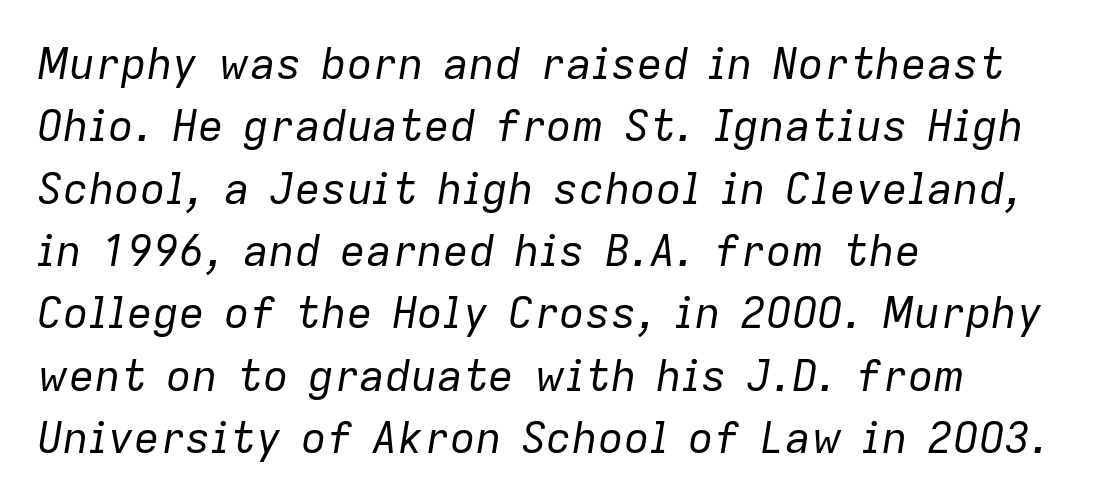
The image shows 43 px regular-weight type, italic (leaning right); set left-aligned, normal line spacing (1.45x), normal letter spacing, not underlined; low stroke contrast and a medium x-height.
